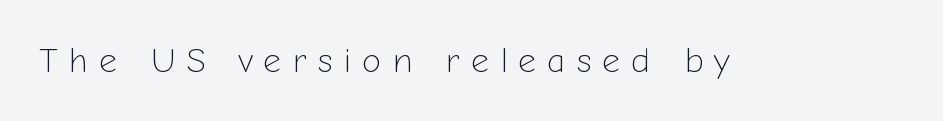
The image shows 35 px light sans-serif type, upright; set unusually wide letter spacing (+0.31 em), not underlined; low stroke contrast and a medium x-height.
